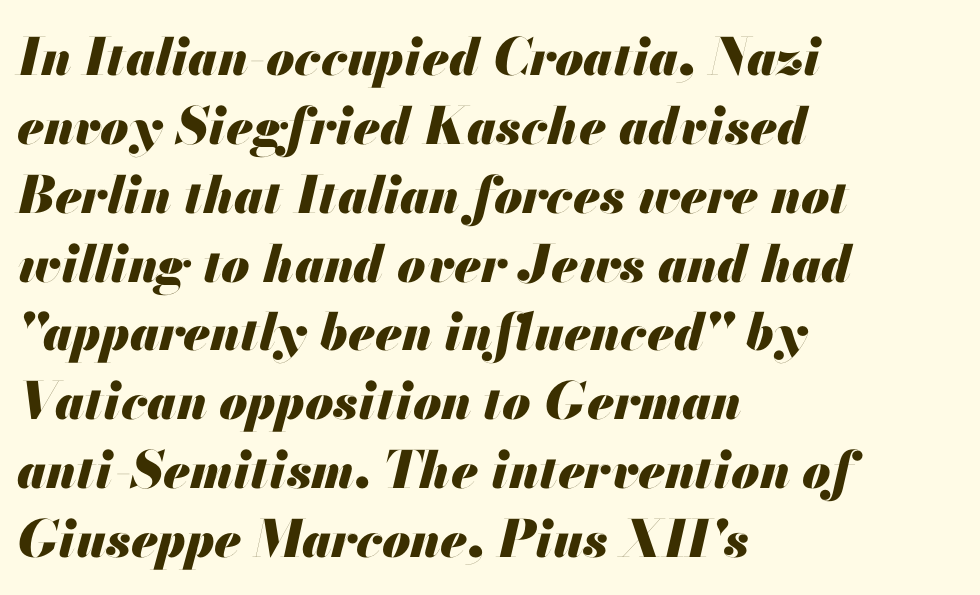
Each new line begins a customary step beneath the previous one. The passage shown is typed in a proportional face where columns would drift. When letters slant like this, we call the style italic. Students, note that the glyphs here touch the page at normal intervals. The zone under the glyphs is completely vacant. Typographic density is high because the face is bold.
